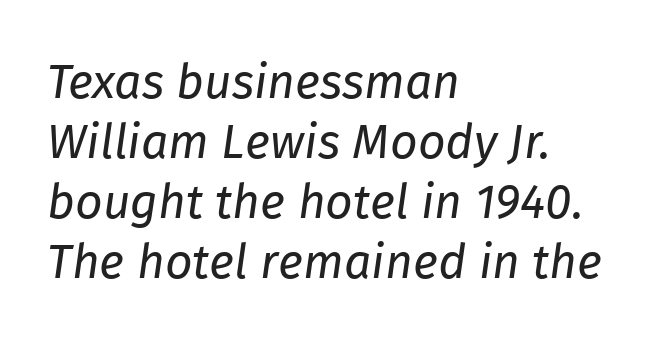
A typesetter would mark this as italic. Words appear dense and cohesive because spacing is normal. The setting favours the left margin, as ordinary paragraphs usually do. Vertical spacing — default. Is the stroke heavy? The answer is a plain regular-or-lighter. Looks like regular typesetting: each glyph gets only the width it needs.
